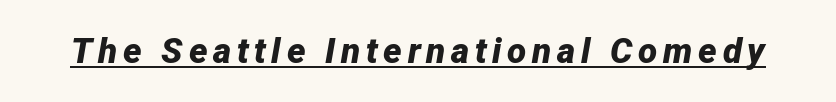
Q: Is the text bold? A: Yes.
Q: Is the text italic (slanted)? A: Yes, it leans right by about 12 degrees.
Q: Is the text underlined? A: Yes.
Q: Width (condensed, normal, or wide)? A: Normal.
Q: Stroke contrast? A: Low.
Q: x-height? A: Medium.
Q: Monospaced? A: No.
